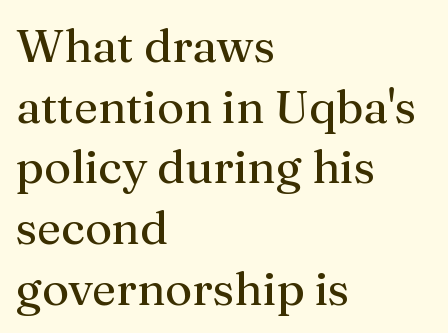
{"serif": "yes", "italic": "no", "bold": "no", "weight": "regular", "width": "normal", "stroke_contrast": "medium", "x_height": "medium", "monospaced": "no", "underline": "no", "align": "left", "line_spacing": "normal", "line_spacing_ratio": 1.29, "letter_spacing": "normal", "letter_spacing_em": 0.0, "glyph_px": 47}
